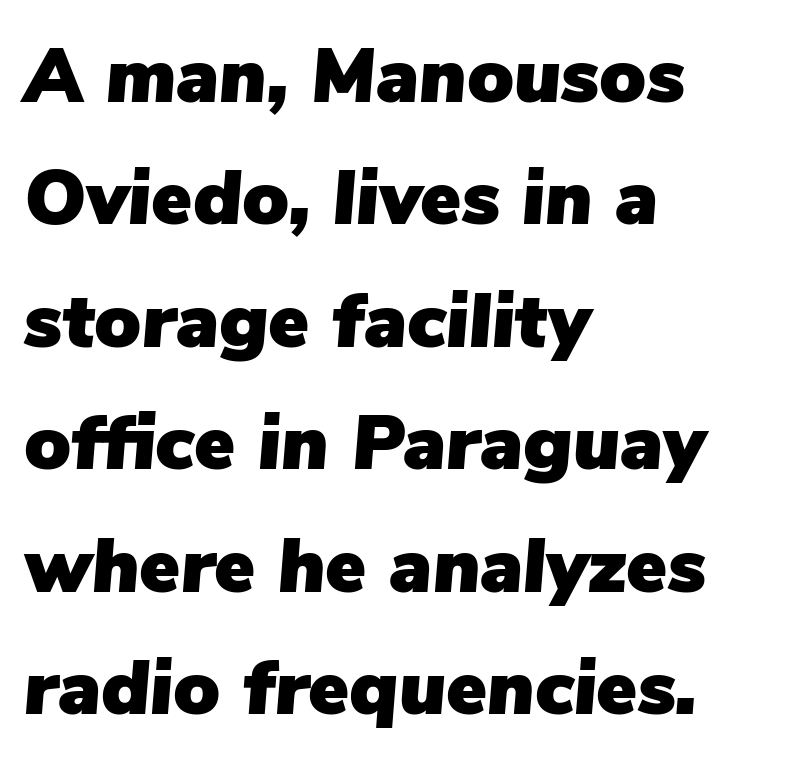
Q: Is the text italic (slanted)? A: Yes, it leans right by about 5 degrees.
Q: Is the text underlined? A: No.
Q: How is the paragraph aligned? A: Left-aligned.
Q: Is the spacing between letters normal or unusually wide? A: Normal.
Q: Is the spacing between lines tight, normal or loose? A: Normal.
Q: Width (condensed, normal, or wide)? A: Normal.
Q: Stroke contrast? A: Low.
Q: x-height? A: Medium.
Q: Monospaced? A: No.
